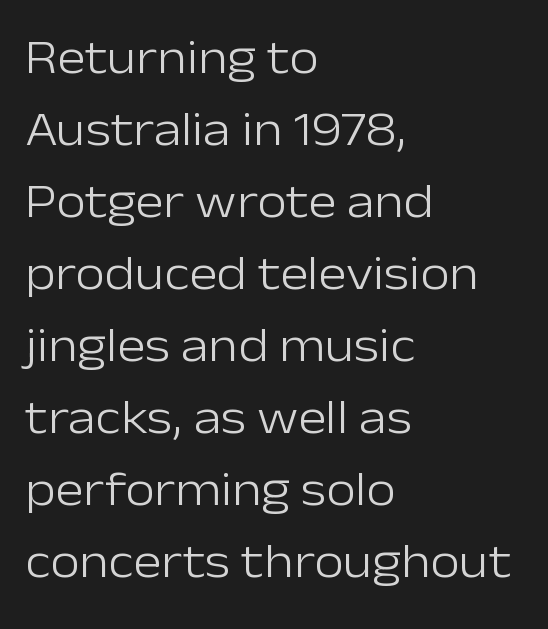
The image shows 48 px light sans-serif type, upright; set left-aligned, normal line spacing (1.5x), normal letter spacing, not underlined; low stroke contrast and a medium x-height.
